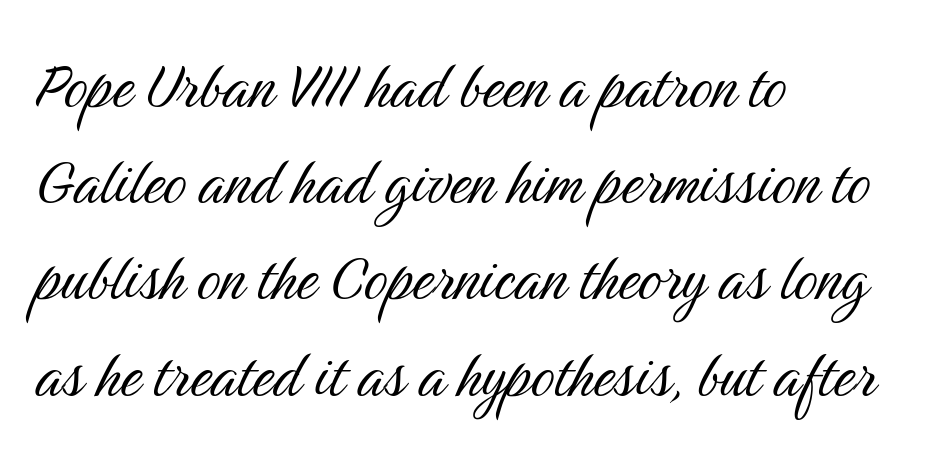
Q: Is the text bold? A: No.
Q: Is the text italic (slanted)? A: Yes.
Q: Is the typeface a serif or a sans-serif typeface? A: Sans-serif.
Q: Is the text underlined? A: No.
Q: How is the paragraph aligned? A: Left-aligned.
Q: Is the spacing between letters normal or unusually wide? A: Normal.
Q: Is the spacing between lines tight, normal or loose? A: Normal.
Q: Width (condensed, normal, or wide)? A: Condensed.
Q: Stroke contrast? A: Medium.
Q: x-height? A: Medium.
Q: Monospaced? A: No.
